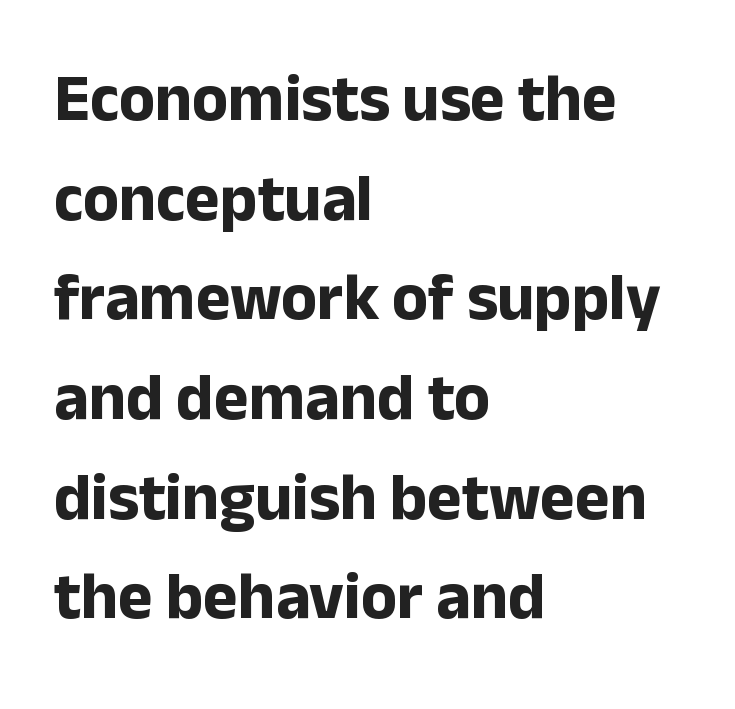
{"serif": "no", "italic": "no", "bold": "yes", "weight": "bold", "width": "normal", "stroke_contrast": "low", "x_height": "medium", "monospaced": "no", "underline": "no", "align": "left", "line_spacing": "normal", "line_spacing_ratio": 1.51, "letter_spacing": "normal", "letter_spacing_em": 0.0, "glyph_px": 66}
